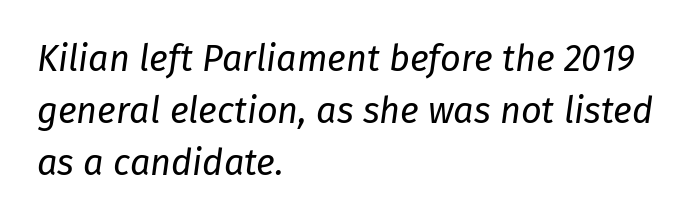
The image shows 36 px regular-weight type, italic (leaning right); set left-aligned, normal line spacing (1.45x), normal letter spacing, not underlined; low stroke contrast and a medium x-height.
